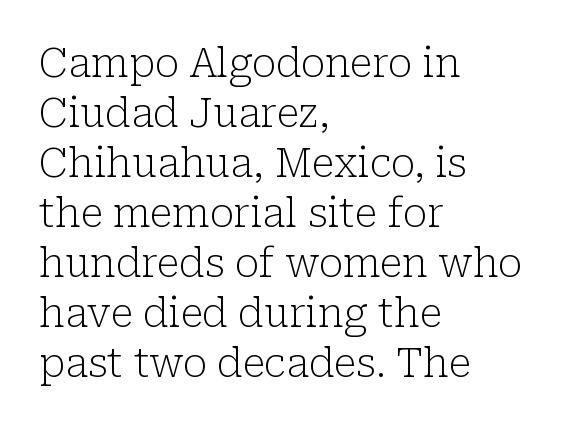
Spacing between characters is what you'd get straight out of the box. If you drew a ruler down the left edge, every line would touch it. Caption: face not bold, strokes unweighted. Serifs: yes, visible at the terminals of the letterforms.
